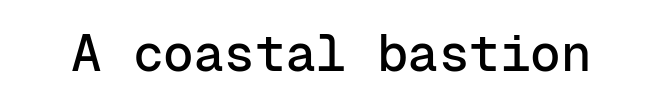
Q: Is the text italic (slanted)? A: No, it is upright.
Q: Is the typeface a serif or a sans-serif typeface? A: Sans-serif.
Q: Is the text underlined? A: No.
Q: Is the spacing between letters normal or unusually wide? A: Normal.
Q: Width (condensed, normal, or wide)? A: Normal.
Q: Stroke contrast? A: Low.
Q: x-height? A: Medium.
Q: Monospaced? A: Yes.
